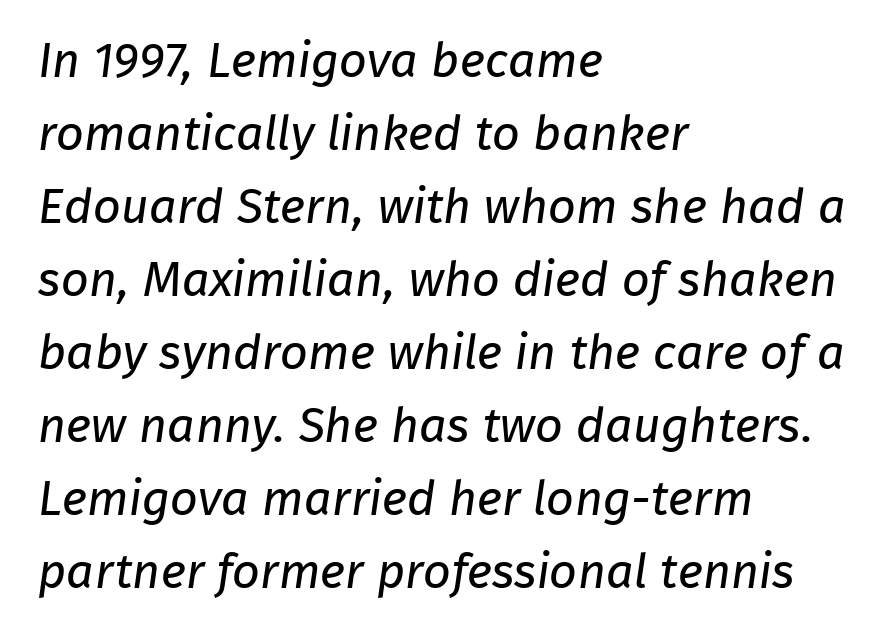
The image shows 49 px regular-weight sans-serif type; set left-aligned, normal line spacing (1.49x), normal letter spacing, not underlined; low stroke contrast and a medium x-height.
